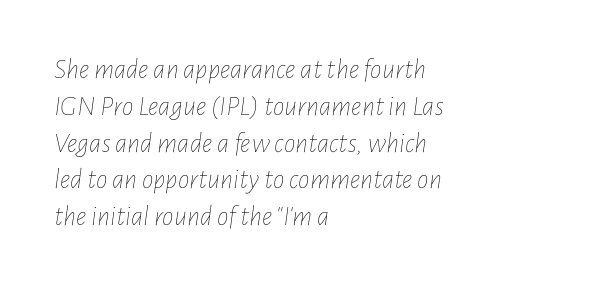
Characters follow at the spacing the type designer built in. What's the leading like? Ordinary, nothing unusual. Each line starts at the same left margin while the right side varies. The rendering uses natural spacing where letterforms have individual widths. The gap between lines stays unmarked.
